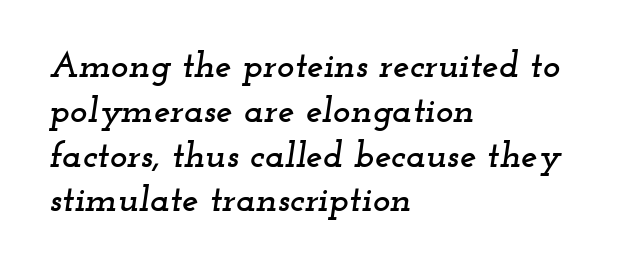
Varying glyph widths throughout — classic text-font behaviour. When letters slant like this, we call the style italic. The horizontal fit of the characters is conventional and even. The strip under each line holds only bare page.
